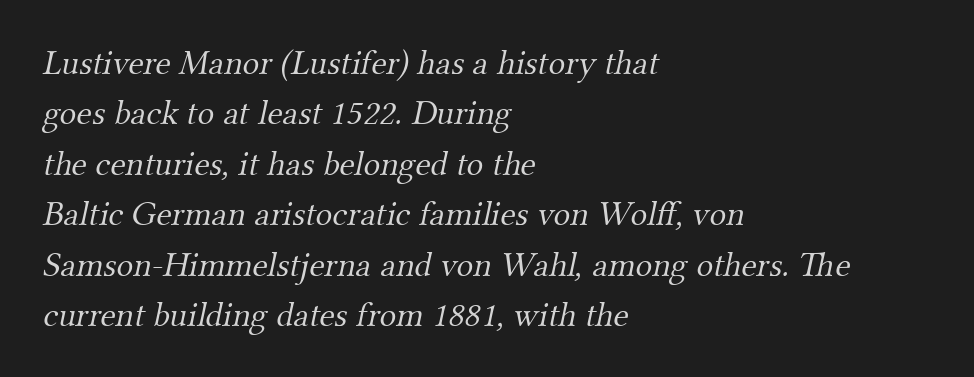
The image shows 35 px light serif type; set left-aligned, normal line spacing (1.44x), normal letter spacing, not underlined; medium stroke contrast and a small x-height.
